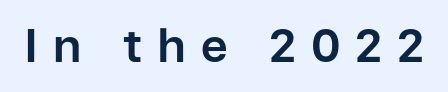
These lines are rendered in a variable-pitch font. Its strokes are broad and dark, the hallmark of bold type. Substantial extra tracking has been applied to these lines. The type sits square on the baseline with zero lean.
